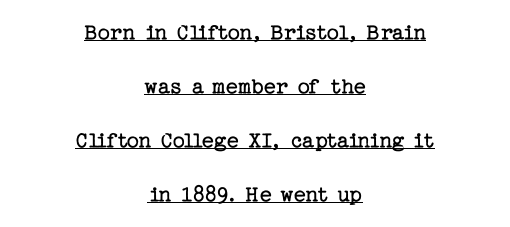
{"italic": "no", "bold": "no", "underline": "yes", "align": "center", "line_spacing": "loose", "line_spacing_ratio": 2.25, "letter_spacing": "normal", "letter_spacing_em": 0.0, "glyph_px": 24}
